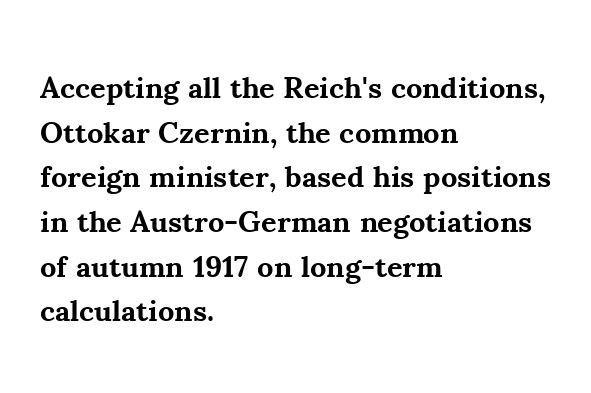
The image shows 30 px bold serif type, upright; set left-aligned, normal line spacing (1.49x), normal letter spacing, not underlined; medium stroke contrast and a small x-height.
